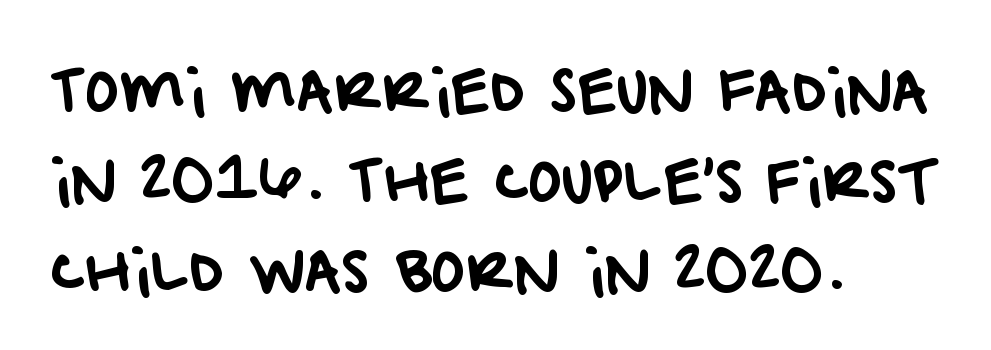
The image shows 57 px sans-serif type; set left-aligned, normal line spacing (1.58x), normal letter spacing, not underlined; low stroke contrast and a large x-height.
